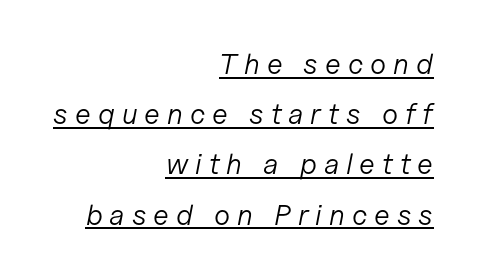
{"italic": "yes", "lean": "right", "slant_degrees": 11, "bold": "no", "weight": "light", "width": "normal", "stroke_contrast": "low", "x_height": "medium", "monospaced": "no", "underline": "yes", "align": "right", "line_spacing_ratio": 1.73, "letter_spacing": "wide", "letter_spacing_em": 0.24, "glyph_px": 29}
